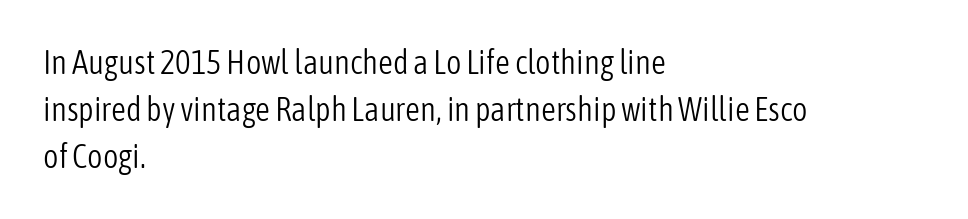
Q: Is the text bold? A: No.
Q: Is the text italic (slanted)? A: No, it is upright.
Q: Is the typeface a serif or a sans-serif typeface? A: Sans-serif.
Q: Is the text underlined? A: No.
Q: How is the paragraph aligned? A: Left-aligned.
Q: Is the spacing between letters normal or unusually wide? A: Normal.
Q: Is the spacing between lines tight, normal or loose? A: Normal.
Q: Width (condensed, normal, or wide)? A: Condensed.
Q: Stroke contrast? A: Low.
Q: x-height? A: Medium.
Q: Monospaced? A: No.
